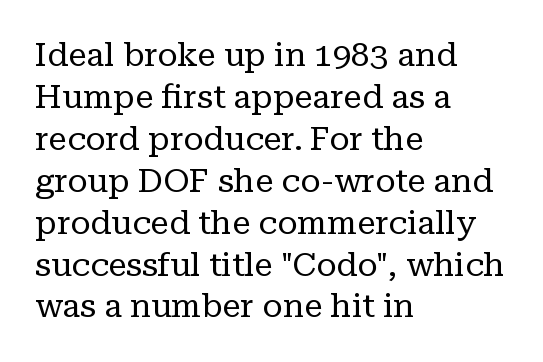
Proportional: the letters do not fall into vertical columns. One-word summary of the alignment: left. Stems and bowls with no extra thickness — not bold. Line spacing here is normal.
